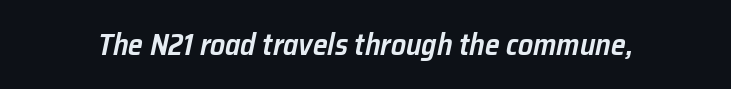
Spacing verdict: proportional, widths tailored to each character. Notice the strokes are somewhat thickened but not fully heavy: this is a semibold. The face used here is rendered with its standard letterfit. The text carries the slant typical of an italic or oblique font. Nobody drew a line under any word here.
